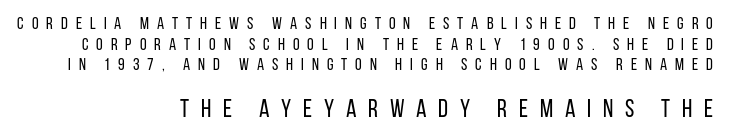
The letters are spread apart with noticeably loose tracking. A clean baseline with only descenders dipping below it. Unlike italic type, these characters show no tilt at all. Compared with a typical body face, this is equally light or lighter still. The letters in the lower block stand taller than those in the block above.
